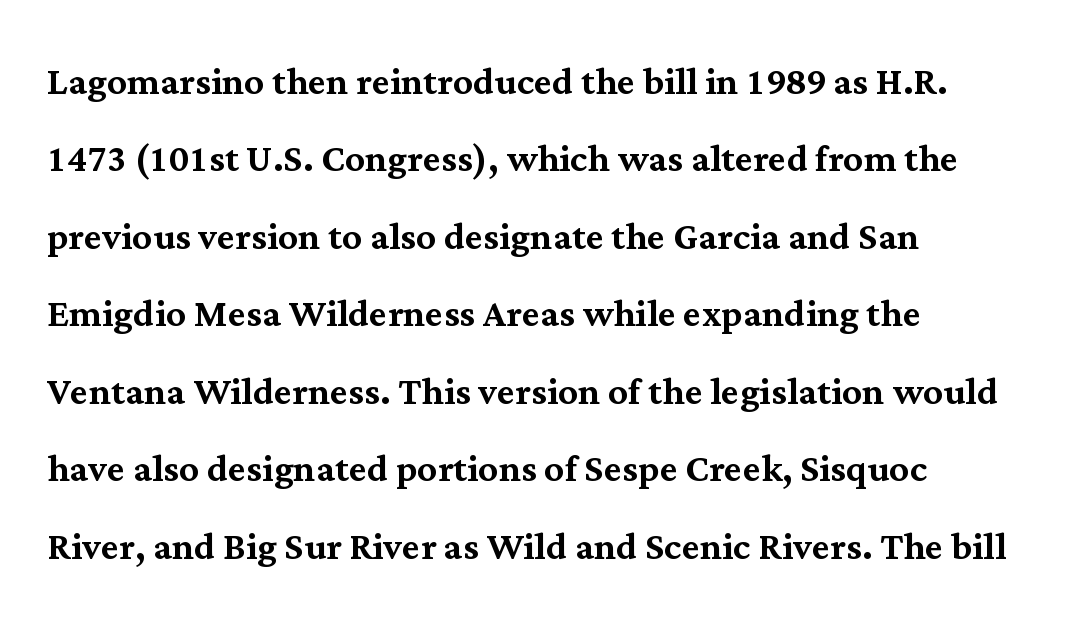
The lines sit at an ordinary, default distance from one another. What stands out about the letter spacing? Nothing — it is the standard amount. The text was rendered using a seriffed face with decorative stroke endings. If you drew a ruler down the left edge, every line would touch it.
